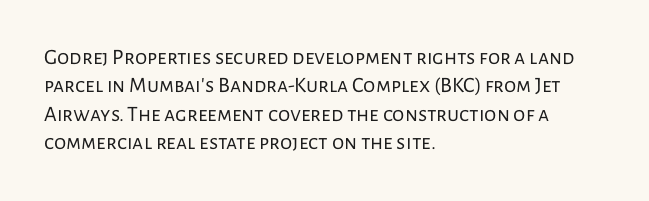
{"italic": "no", "bold": "no", "underline": "no", "align": "left", "line_spacing": "normal", "line_spacing_ratio": 1.29, "letter_spacing": "normal", "letter_spacing_em": 0.0, "glyph_px": 22}
